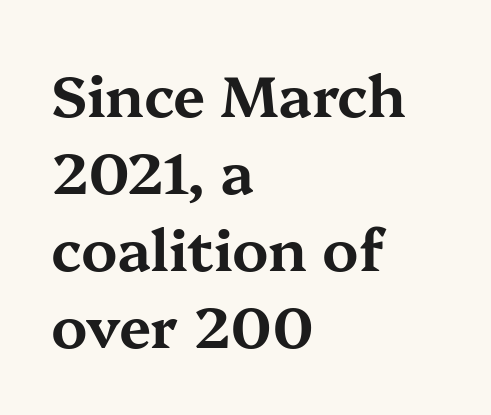
Q: Is the text italic (slanted)? A: No, it is upright.
Q: Is the typeface a serif or a sans-serif typeface? A: Serif.
Q: Is the text underlined? A: No.
Q: How is the paragraph aligned? A: Left-aligned.
Q: Is the spacing between letters normal or unusually wide? A: Normal.
Q: Is the spacing between lines tight, normal or loose? A: Normal.
Q: Width (condensed, normal, or wide)? A: Wide.
Q: Stroke contrast? A: Medium.
Q: x-height? A: Medium.
Q: Monospaced? A: No.
